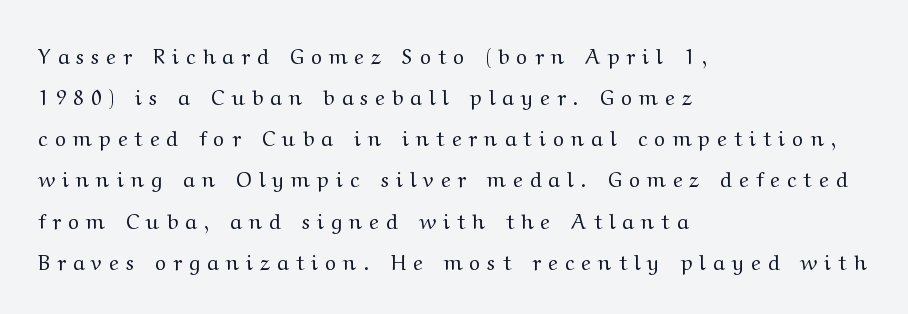
Q: Is the text bold? A: No.
Q: Is the text italic (slanted)? A: No, it is upright.
Q: Is the text underlined? A: No.
Q: How is the paragraph aligned? A: Left-aligned.
Q: Is the spacing between letters normal or unusually wide? A: Unusually wide.
Q: Is the spacing between lines tight, normal or loose? A: Loose.
